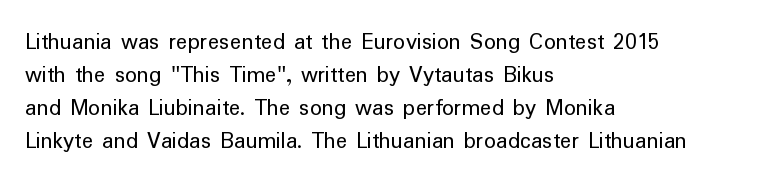
{"italic": "no", "bold": "no", "underline": "no", "align": "left", "line_spacing": "normal", "line_spacing_ratio": 1.37, "letter_spacing": "normal", "letter_spacing_em": 0.0, "glyph_px": 24}
